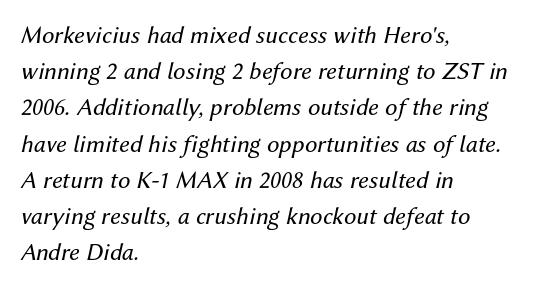
{"italic": "yes", "lean": "right", "slant_degrees": 12, "bold": "no", "underline": "no", "align": "left", "line_spacing": "normal", "line_spacing_ratio": 1.45, "letter_spacing": "normal", "letter_spacing_em": 0.0, "glyph_px": 25}
